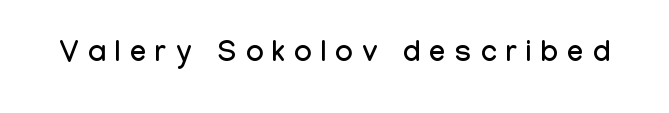
Q: Is the text italic (slanted)? A: No, it is upright.
Q: Is the typeface a serif or a sans-serif typeface? A: Sans-serif.
Q: Is the text underlined? A: No.
Q: Is the spacing between letters normal or unusually wide? A: Unusually wide.
Q: Width (condensed, normal, or wide)? A: Condensed.
Q: Stroke contrast? A: Low.
Q: x-height? A: Medium.
Q: Monospaced? A: No.
